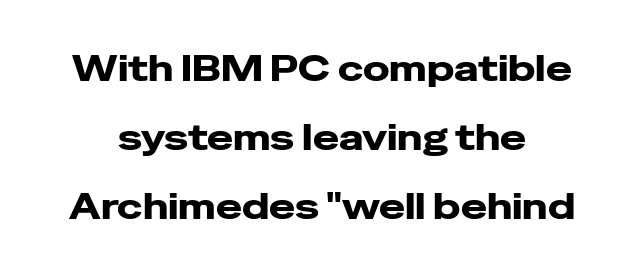
Quick note: underline off. Loosely led — the rows are spread out. The letterforms sit shoulder to shoulder at normal distance. The face used here is proportionally spaced, like ordinary book or web type. The rag falls on both sides of this text block equally. The characters display no serif detailing; their extremities are plain.
